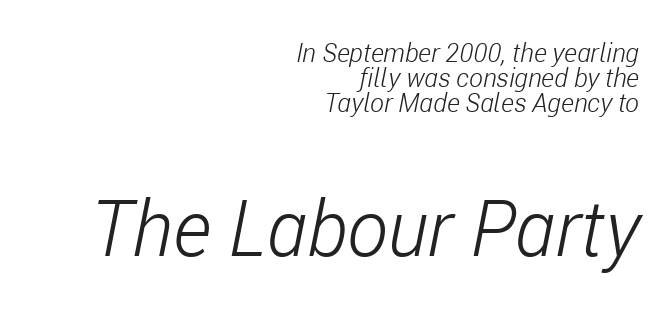
Q: Is the text bold? A: No.
Q: Is the text italic (slanted)? A: Yes, it leans right by about 11 degrees.
Q: Is the text underlined? A: No.
Q: How is the paragraph aligned? A: Right-aligned.
Q: Is the spacing between letters normal or unusually wide? A: Normal.
Q: Is the spacing between lines tight, normal or loose? A: Tight.
Q: Which block of text is set in a larger size, the first (top) or the second (bottom)? A: The second (bottom) one.
Q: Width (condensed, normal, or wide)? A: Condensed.
Q: Stroke contrast? A: Low.
Q: x-height? A: Medium.
Q: Monospaced? A: No.
